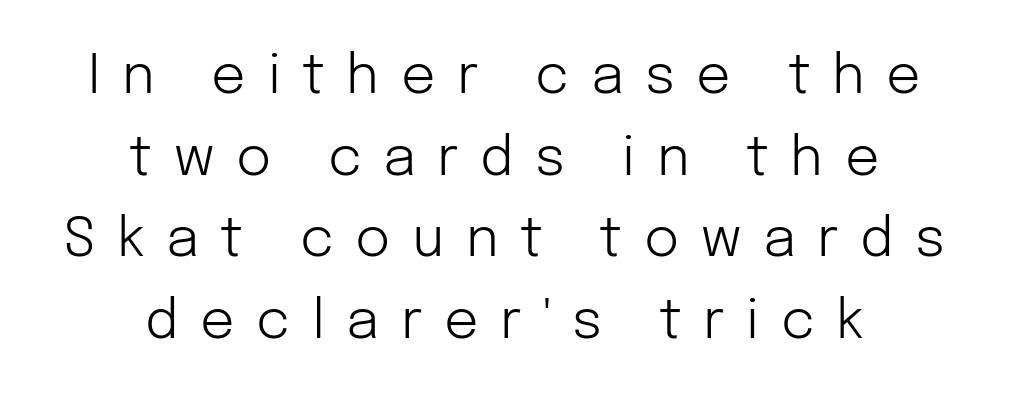
No italicization has been applied; the sample stays upright. Each new line begins a customary step beneath the previous one. Descenders are the only things crossing below the line. This sample uses expanded letter spacing, leaving extra air between glyphs.
